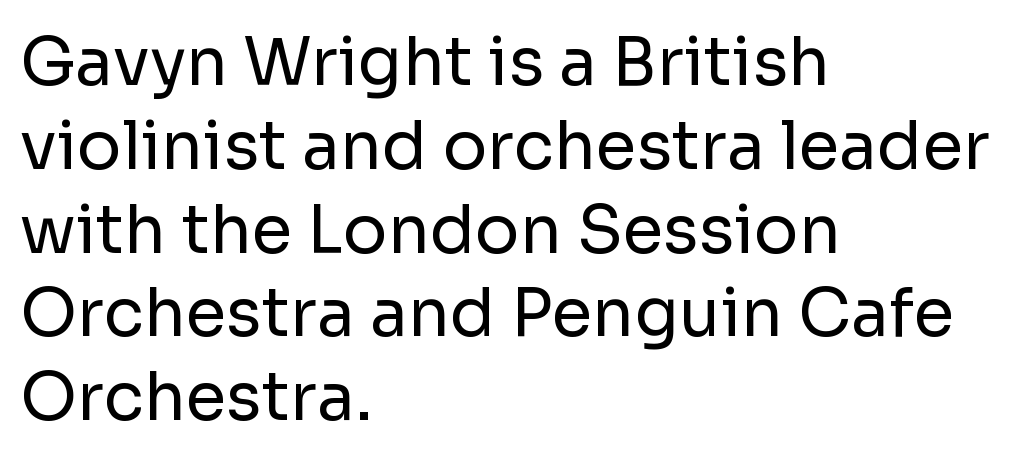
You could not count columns in this text — the font is proportionally spaced. This sample uses plain, unmodified letter spacing. Rows of type keep a routine distance in the vertical direction. Do the letters lean? They stand straight. Each stroke keeps to a modest, everyday thickness or less. This rendering features lettering with no underline.
